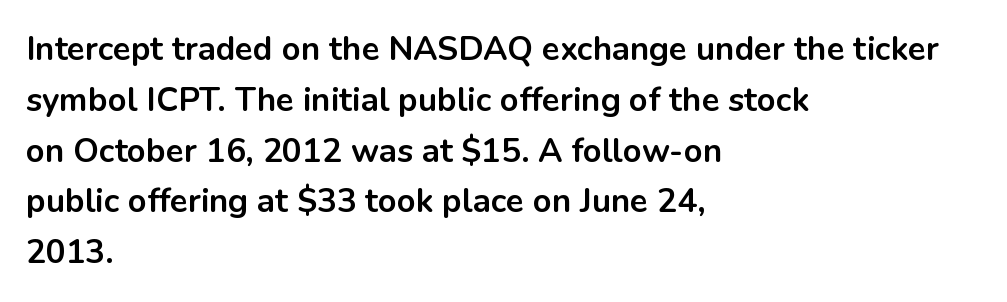
Q: Is the text bold? A: Yes.
Q: Is the text italic (slanted)? A: No, it is upright.
Q: Is the typeface a serif or a sans-serif typeface? A: Sans-serif.
Q: Is the text underlined? A: No.
Q: How is the paragraph aligned? A: Left-aligned.
Q: Is the spacing between letters normal or unusually wide? A: Normal.
Q: Is the spacing between lines tight, normal or loose? A: Normal.
Q: Width (condensed, normal, or wide)? A: Normal.
Q: Stroke contrast? A: Low.
Q: x-height? A: Medium.
Q: Monospaced? A: No.
